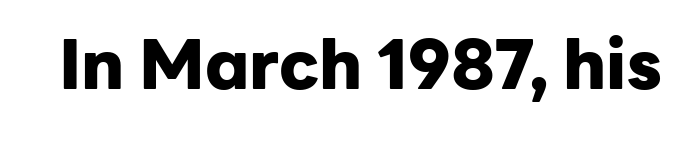
{"serif": "no", "italic": "no", "bold": "yes", "weight": "heavy", "width": "normal", "stroke_contrast": "low", "x_height": "medium", "monospaced": "no", "underline": "no", "letter_spacing": "normal", "letter_spacing_em": 0.0, "glyph_px": 68}
